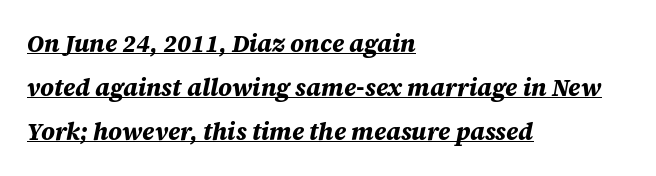
Underline: present. Is the block centered? No — it sits flush against the left margin. Look at the stroke-to-counter ratio: heavy, a bold. Inter-character spacing is left at the font's built-in metrics. Would a proofreader flag this as italicized? Yes.
